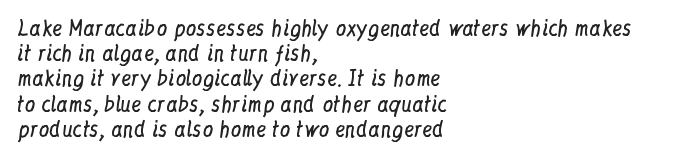
The image shows 21 px text type; set left-aligned, line spacing 1.2x, normal letter spacing, not underlined.
